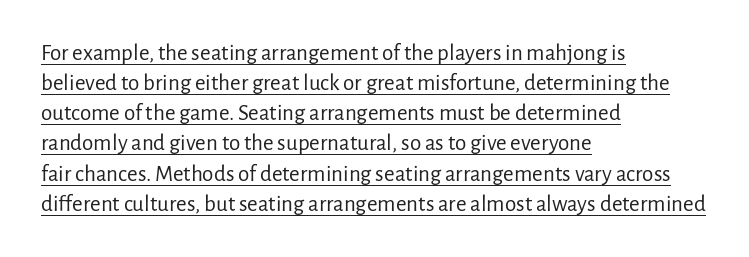
Stems and bowls with no extra thickness — not bold. Look at the tracking — it's just the regular setting, nothing added. What decoration does the sample have? An underline. No italicization has been applied; the sample stays upright. Reading down the column, the eye jumps a familiar distance to each next line. These lines stack with their left ends in a neat column.
